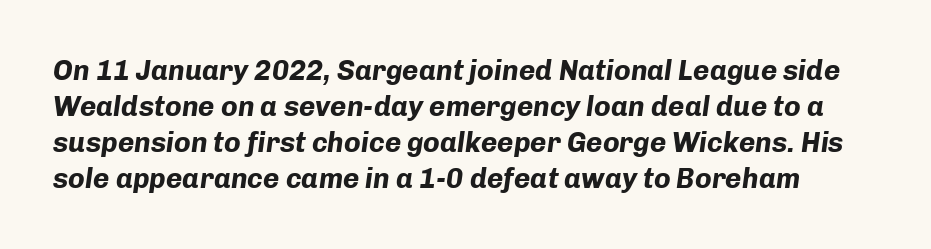
{"italic": "yes", "lean": "right", "slant_degrees": 8, "bold": "yes", "weight": "bold", "width": "normal", "stroke_contrast": "low", "x_height": "medium", "monospaced": "no", "underline": "no", "line_spacing": "normal", "line_spacing_ratio": 1.29, "letter_spacing": "normal", "letter_spacing_em": 0.0, "glyph_px": 28}
